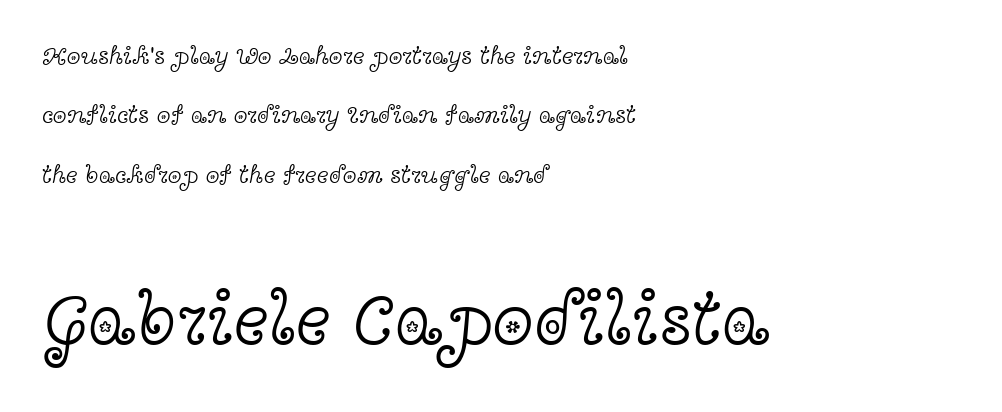
The image shows 75 px light, wide serif type, upright; set left-aligned, loose line spacing (2.38x), normal letter spacing, not underlined; the second (bottom) block is 3.0x larger; a medium x-height.
